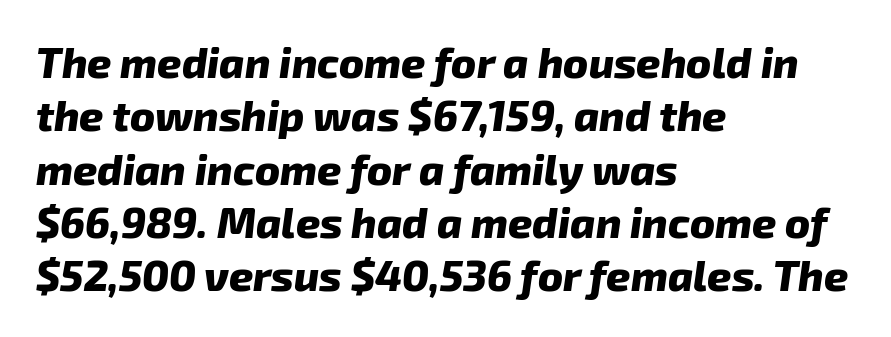
Q: Is the text bold? A: Yes.
Q: Is the text italic (slanted)? A: Yes, it leans right by about 8 degrees.
Q: Is the text underlined? A: No.
Q: How is the paragraph aligned? A: Left-aligned.
Q: Is the spacing between letters normal or unusually wide? A: Normal.
Q: Is the spacing between lines tight, normal or loose? A: Normal.
Q: Width (condensed, normal, or wide)? A: Normal.
Q: Stroke contrast? A: Low.
Q: x-height? A: Medium.
Q: Monospaced? A: No.
